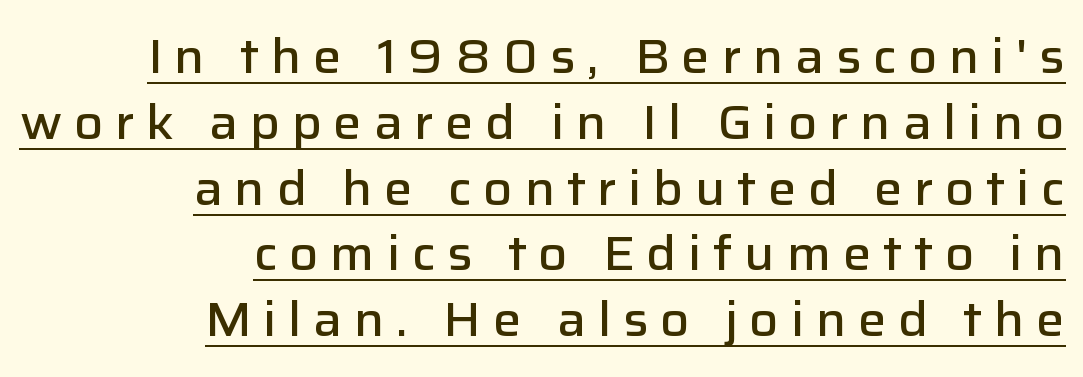
You could only call the tracking loose — the letters float apart. Somebody hit Ctrl+U on this one — the words are underlined. The typography opts for an upright posture over an oblique one. The rendering uses natural spacing where letterforms have individual widths.
